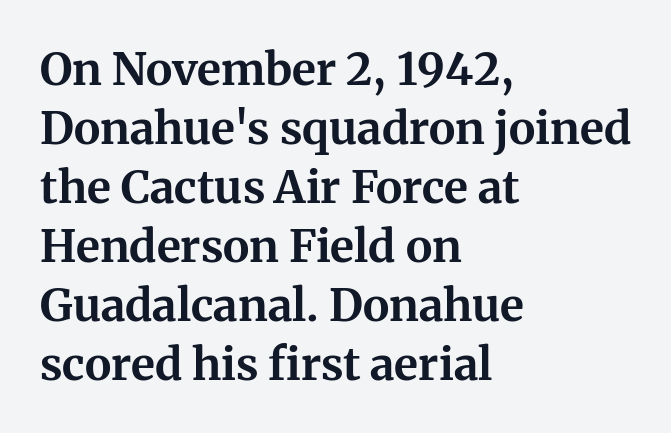
{"serif": "yes", "italic": "no", "bold": "yes", "weight": "bold", "width": "normal", "stroke_contrast": "medium", "x_height": "medium", "monospaced": "no", "underline": "no", "align": "left", "line_spacing": "normal", "line_spacing_ratio": 1.31, "letter_spacing": "normal", "letter_spacing_em": 0.0, "glyph_px": 45}
